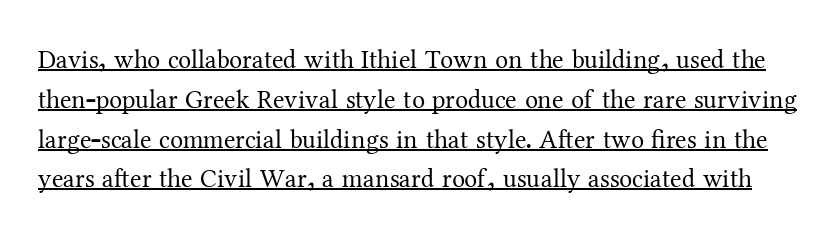
Nope, not italic — everything's standing straight. The rendering uses a moderate line-height, typical for paragraphs. The words here are underlined. Standard letterfit; no display-style spreading of the glyphs.
